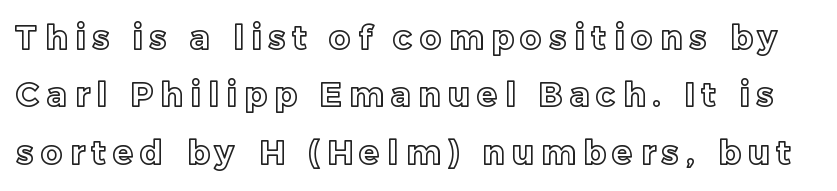
{"italic": "no", "width": "normal", "x_height": "medium", "monospaced": "no", "underline": "no", "line_spacing_ratio": 1.74, "letter_spacing": "wide", "letter_spacing_em": 0.23, "glyph_px": 33}
